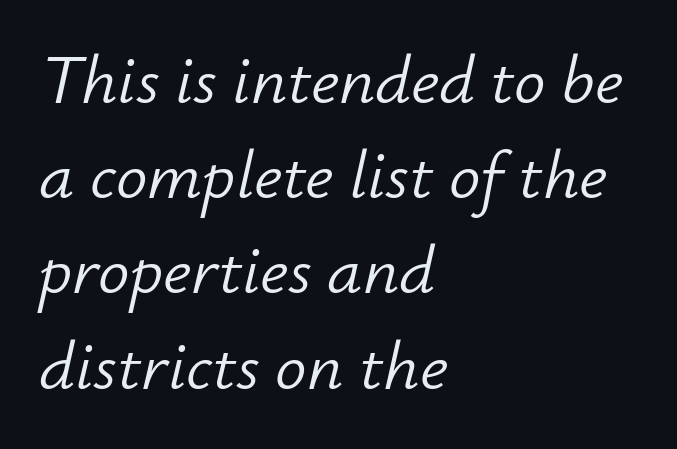
{"italic": "yes", "lean": "right", "slant_degrees": 12, "bold": "no", "weight": "light", "width": "normal", "stroke_contrast": "low", "x_height": "small", "monospaced": "no", "underline": "no", "align": "left", "line_spacing": "normal", "line_spacing_ratio": 1.36, "letter_spacing": "normal", "letter_spacing_em": 0.0, "glyph_px": 70}
